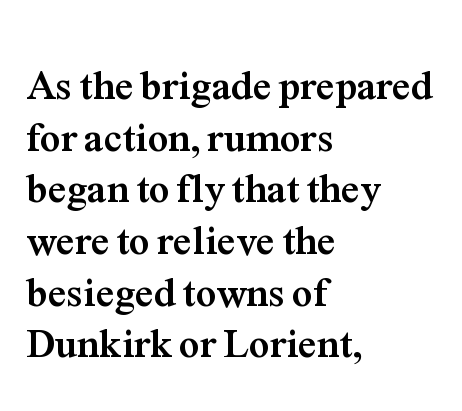
The image shows 41 px semibold serif type, upright; set left-aligned, normal line spacing (1.26x), normal letter spacing, not underlined; medium stroke contrast and a medium x-height.
